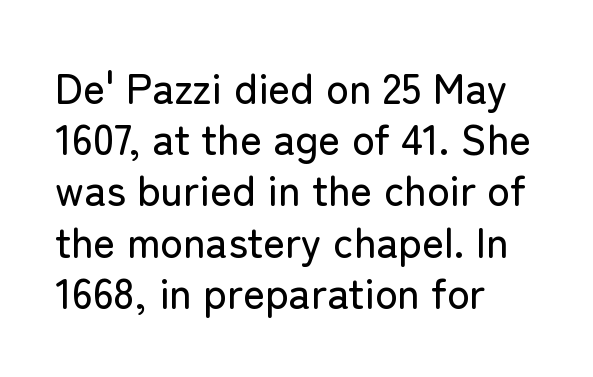
The image shows 42 px sans-serif type, upright; set left-aligned, line spacing 1.22x, normal letter spacing, not underlined; low stroke contrast and a medium x-height.
